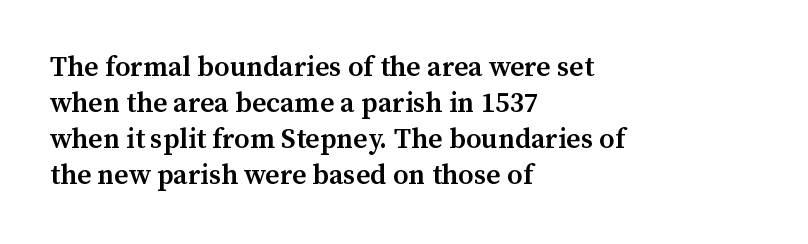
{"serif": "yes", "italic": "no", "bold": "semi", "weight": "semibold", "width": "normal", "stroke_contrast": "medium", "x_height": "medium", "monospaced": "no", "underline": "no", "align": "left", "line_spacing": "normal", "line_spacing_ratio": 1.28, "letter_spacing": "normal", "letter_spacing_em": 0.0, "glyph_px": 28}
